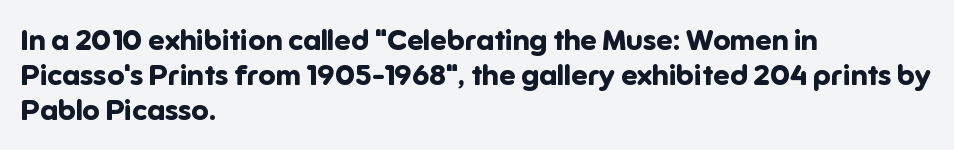
{"serif": "no", "italic": "no", "bold": "yes", "weight": "bold", "width": "normal", "stroke_contrast": "low", "x_height": "medium", "monospaced": "no", "underline": "no", "align": "left", "line_spacing_ratio": 1.21, "letter_spacing": "normal", "letter_spacing_em": 0.0, "glyph_px": 29}
